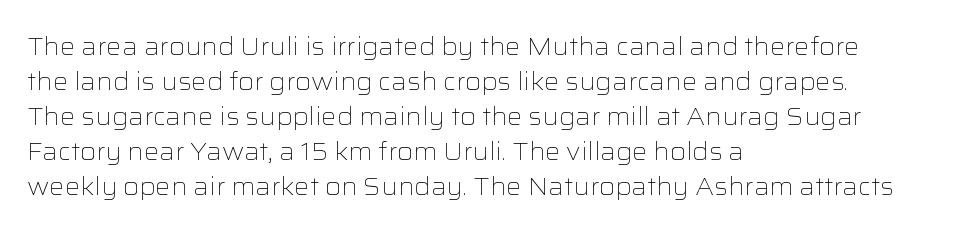
No word sits above an underline. This is the regular roman posture of the typeface. The lines in this sample share a left origin and differ only in where they stop. Successive baselines arrive at the customary interval.
